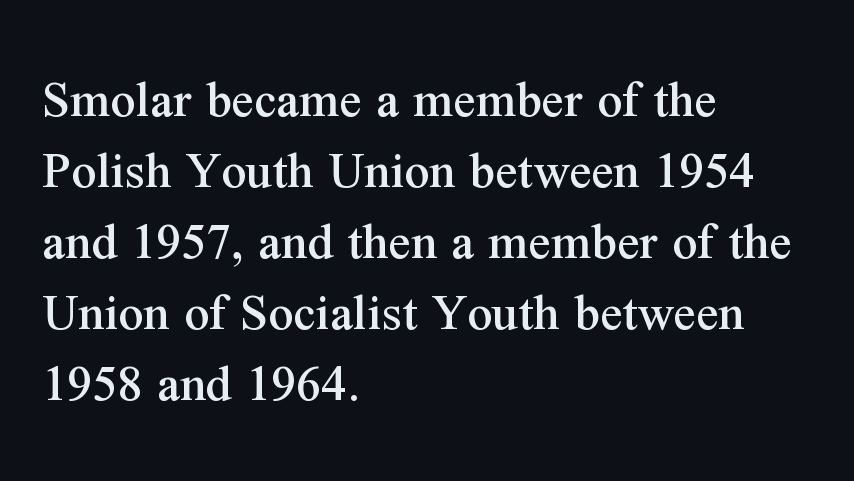
The image shows 55 px serif type, upright; set left-aligned, normal line spacing (1.29x), normal letter spacing, not underlined; medium stroke contrast and a medium x-height.
